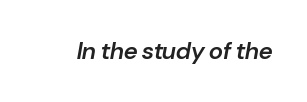
The image shows 24 px text type, italic (leaning right); set normal letter spacing, not underlined.
